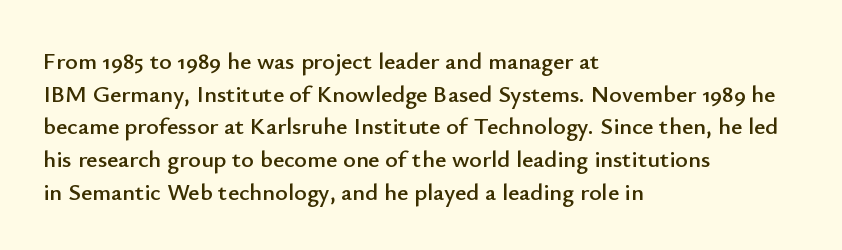
{"italic": "no", "underline": "no", "align": "left", "line_spacing": "normal", "line_spacing_ratio": 1.36, "letter_spacing": "normal", "letter_spacing_em": 0.0, "glyph_px": 24}
